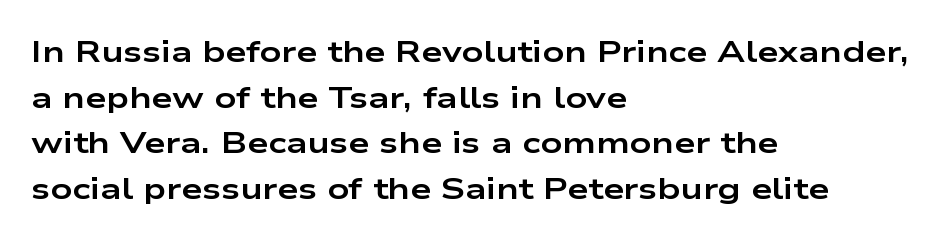
Strong, thick strokes mark this as bold type. A sans-serif font was chosen for this passage. The type sits square on the baseline with zero lean. The paragraph shown leans on its left margin.
